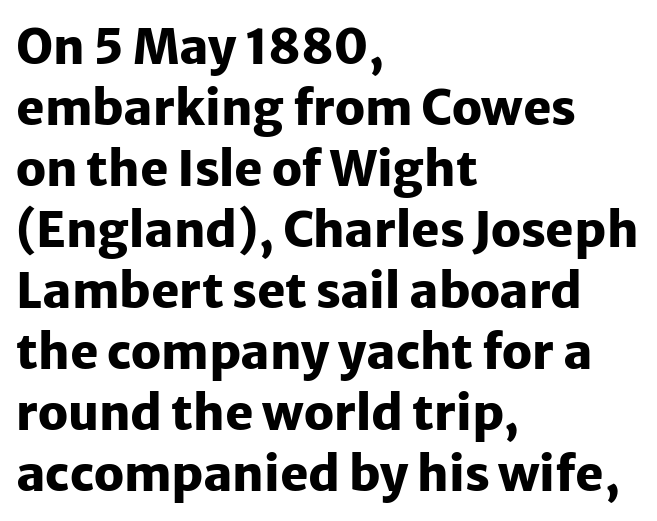
Q: Is the text bold? A: Yes.
Q: Is the text italic (slanted)? A: No, it is upright.
Q: Is the typeface a serif or a sans-serif typeface? A: Sans-serif.
Q: Is the text underlined? A: No.
Q: How is the paragraph aligned? A: Left-aligned.
Q: Is the spacing between letters normal or unusually wide? A: Normal.
Q: Is the spacing between lines tight, normal or loose? A: Normal.
Q: Width (condensed, normal, or wide)? A: Normal.
Q: Stroke contrast? A: Low.
Q: x-height? A: Medium.
Q: Monospaced? A: No.
